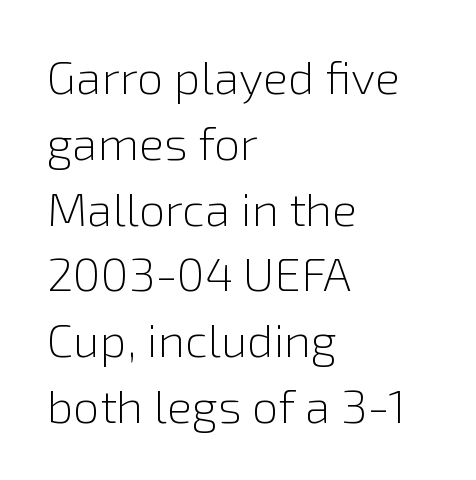
Look at the tracking — it's just the regular setting, nothing added. Compared with a typical body face, this is equally light or lighter still. Vertical strokes here are truly vertical. Proportional: the letters do not fall into vertical columns. Clear beneath every line of the passage.
